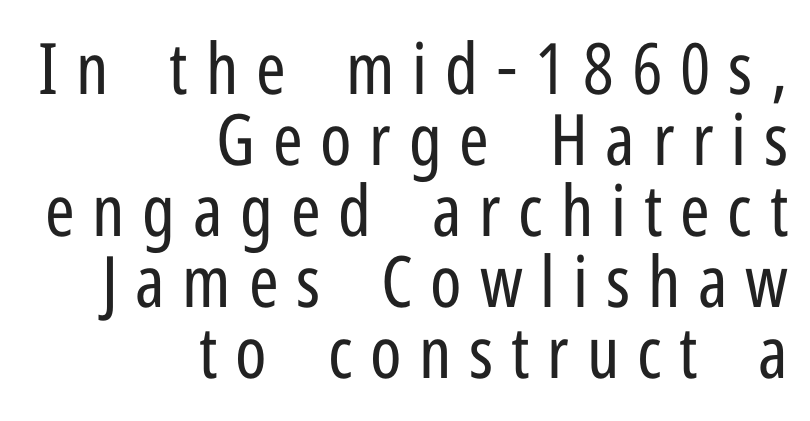
The image shows 71 px regular-weight, condensed sans-serif type, upright; set right-aligned, tight line spacing (1.0x), unusually wide letter spacing (+0.25 em), not underlined; low stroke contrast and a medium x-height.
